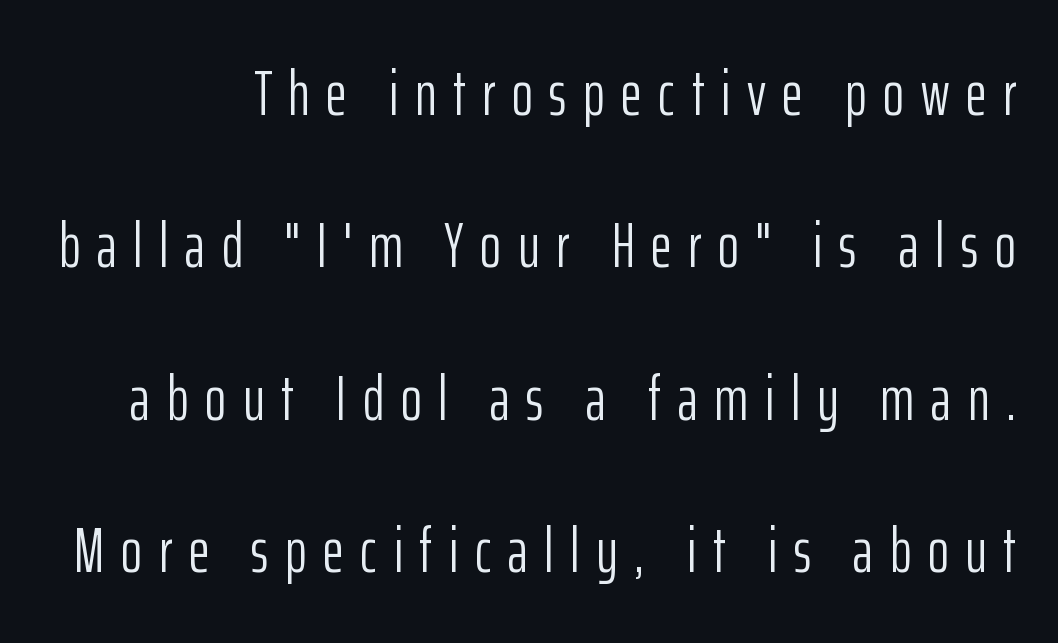
{"serif": "no", "italic": "no", "bold": "no", "weight": "light", "width": "condensed", "stroke_contrast": "low", "x_height": "medium", "monospaced": "no", "underline": "no", "line_spacing": "loose", "line_spacing_ratio": 2.38, "letter_spacing": "wide", "letter_spacing_em": 0.26, "glyph_px": 64}
